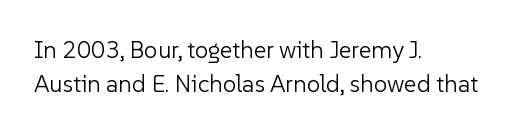
Q: Is the text bold? A: No.
Q: Is the text italic (slanted)? A: No, it is upright.
Q: Is the text underlined? A: No.
Q: How is the paragraph aligned? A: Left-aligned.
Q: Is the spacing between letters normal or unusually wide? A: Normal.
Q: Is the spacing between lines tight, normal or loose? A: Normal.
